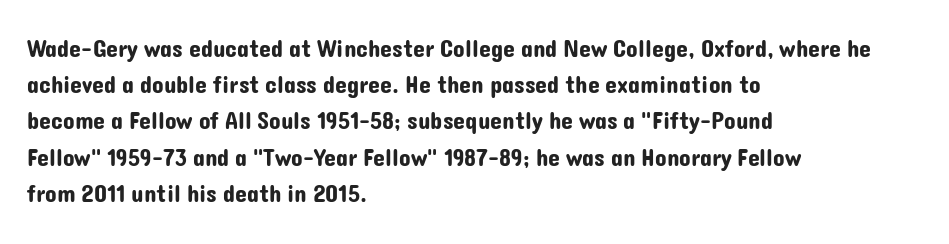
Leading: standard. Ascenders rise straight up at ninety degrees. Nobody drew a line under any word here. Here the glyphs are tracked normally, forming tight word shapes. All the whitespace from short lines collects on the right.
